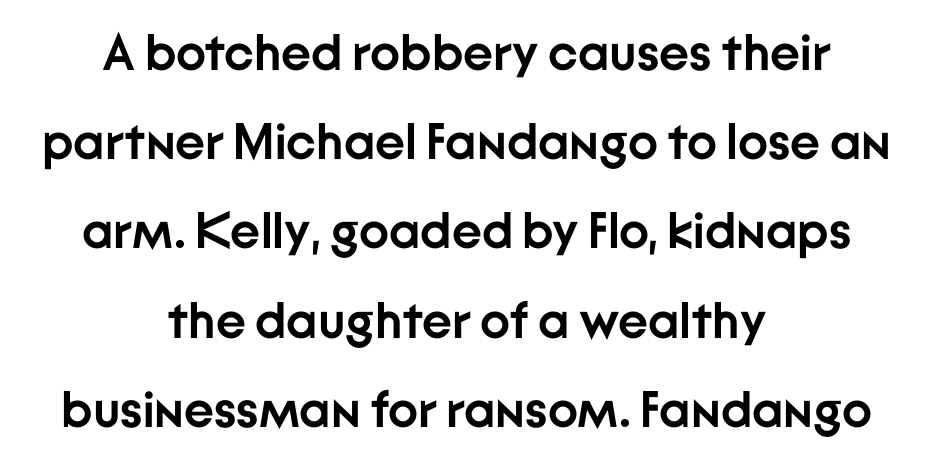
{"serif": "no", "italic": "no", "bold": "yes", "weight": "semibold", "width": "normal", "stroke_contrast": "low", "x_height": "medium", "monospaced": "no", "underline": "no", "align": "center", "line_spacing_ratio": 1.75, "letter_spacing": "normal", "letter_spacing_em": 0.0, "glyph_px": 51}
